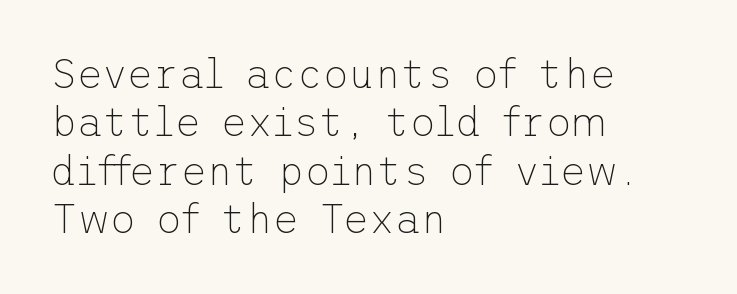
{"serif": "no", "italic": "no", "bold": "no", "weight": "thin", "width": "normal", "stroke_contrast": "low", "x_height": "medium", "underline": "no", "align": "left", "line_spacing_ratio": 1.21, "letter_spacing": "normal", "letter_spacing_em": 0.0, "glyph_px": 40}
